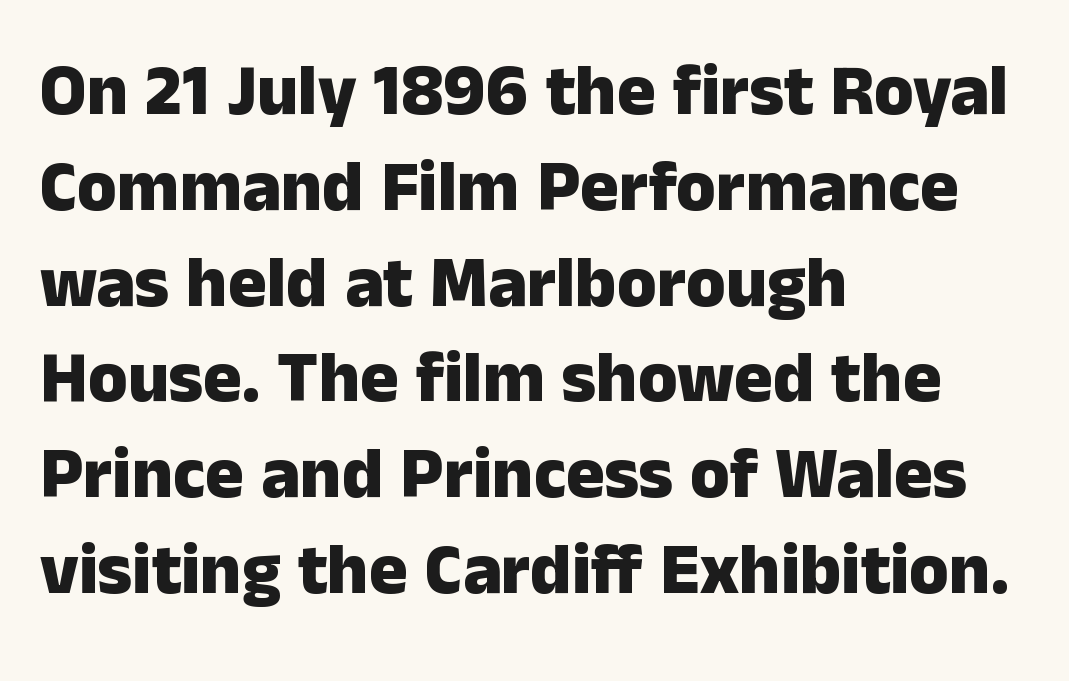
Q: Is the text bold? A: Yes.
Q: Is the text italic (slanted)? A: No, it is upright.
Q: Is the typeface a serif or a sans-serif typeface? A: Sans-serif.
Q: Is the text underlined? A: No.
Q: How is the paragraph aligned? A: Left-aligned.
Q: Is the spacing between letters normal or unusually wide? A: Normal.
Q: Is the spacing between lines tight, normal or loose? A: Normal.
Q: Width (condensed, normal, or wide)? A: Normal.
Q: Stroke contrast? A: Low.
Q: x-height? A: Medium.
Q: Monospaced? A: No.
